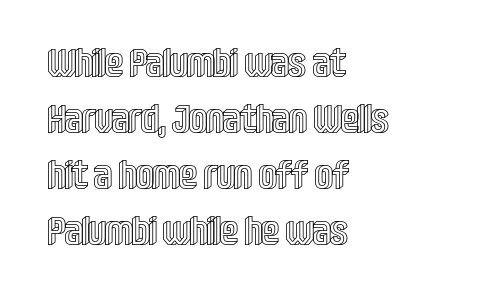
{"italic": "no", "width": "condensed", "x_height": "large", "monospaced": "no", "underline": "no", "align": "left", "line_spacing": "normal", "line_spacing_ratio": 1.44, "letter_spacing": "normal", "letter_spacing_em": 0.0, "glyph_px": 39}
